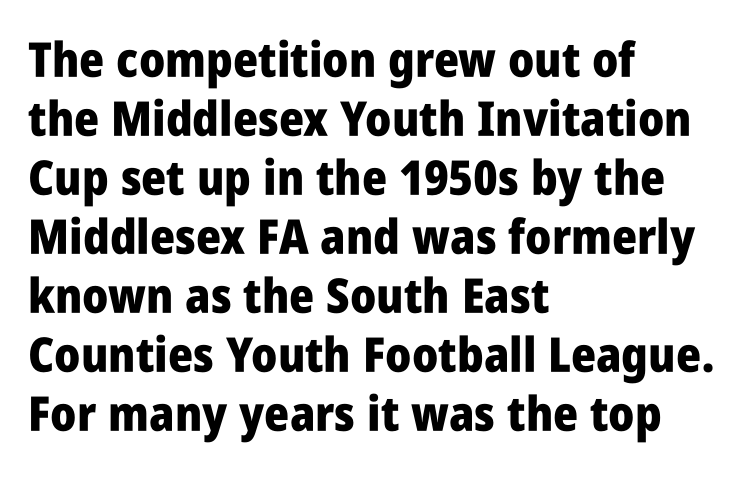
The image shows 48 px heavy, condensed sans-serif type, upright; set left-aligned, line spacing 1.23x, normal letter spacing, not underlined; low stroke contrast and a large x-height.
